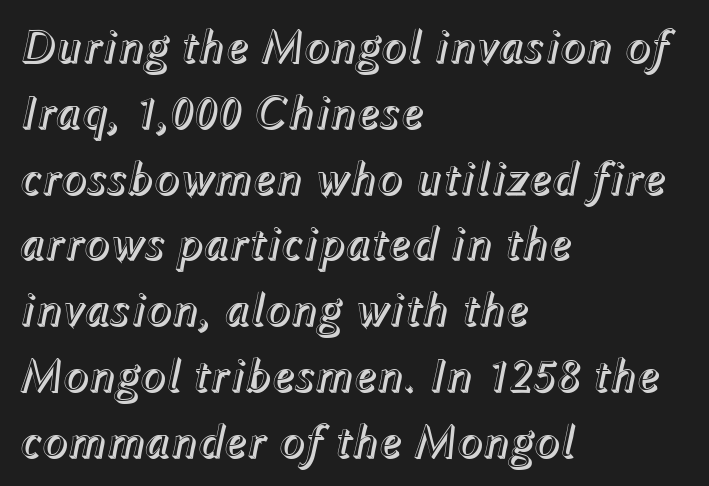
Q: Is the text italic (slanted)? A: Yes, it leans right by about 12 degrees.
Q: Is the text underlined? A: No.
Q: How is the paragraph aligned? A: Left-aligned.
Q: Is the spacing between letters normal or unusually wide? A: Normal.
Q: Is the spacing between lines tight, normal or loose? A: Normal.
Q: Width (condensed, normal, or wide)? A: Normal.
Q: x-height? A: Medium.
Q: Monospaced? A: No.
